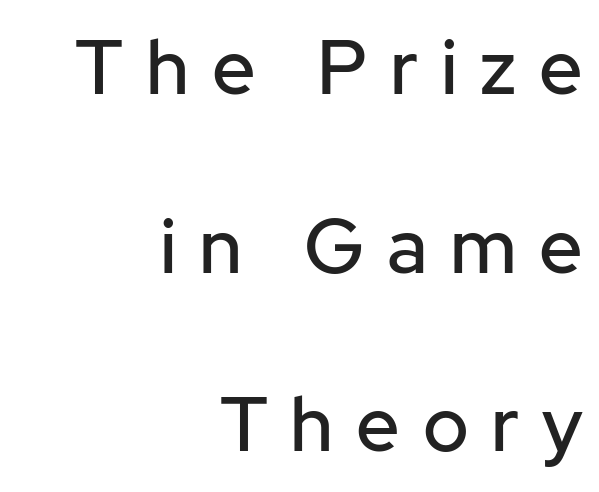
Does the copy run flush right? Yes — the right margin is perfectly even. Posture: upright roman. Just letters on the line, the space beneath them empty. Here the designer chose a conventional face with non-uniform glyph widths. The block of text is sparse from top to bottom, with ample space between rows. The letters carry no serifs — their stems end cleanly without finishing strokes.
